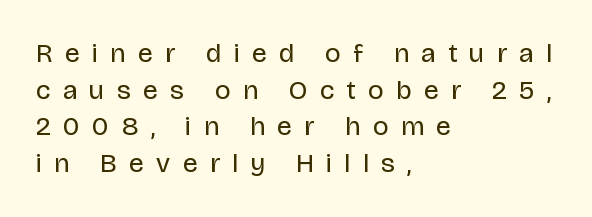
Q: Is the text bold? A: No.
Q: Is the text italic (slanted)? A: No, it is upright.
Q: Is the text underlined? A: No.
Q: How is the paragraph aligned? A: Left-aligned.
Q: Is the spacing between letters normal or unusually wide? A: Unusually wide.
Q: Is the spacing between lines tight, normal or loose? A: Normal.
